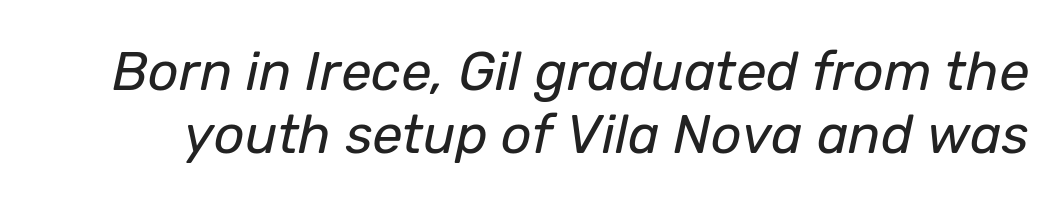
{"italic": "yes", "lean": "right", "slant_degrees": 12, "bold": "no", "weight": "regular", "width": "normal", "stroke_contrast": "low", "x_height": "medium", "monospaced": "no", "underline": "no", "line_spacing_ratio": 1.16, "letter_spacing": "normal", "letter_spacing_em": 0.0, "glyph_px": 54}
